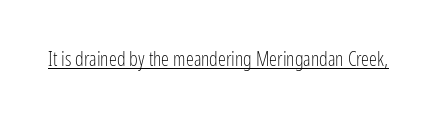
{"italic": "no", "bold": "no", "underline": "yes", "letter_spacing": "normal", "letter_spacing_em": 0.0, "glyph_px": 20}
